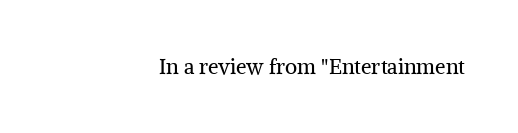
The image shows 21 px text type, upright; set right-aligned, normal letter spacing, not underlined.
